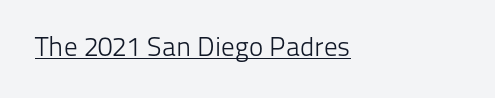
Italic: no, the glyphs are upright roman. A light-to-regular cut is what we see here. Notice how a bar underscores the lettering throughout. Does extra space separate the letters? No, they use regular spacing.
